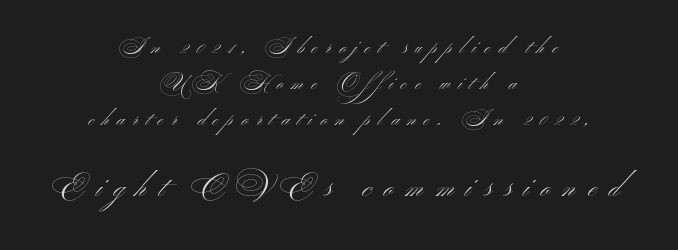
Q: Is the text bold? A: No.
Q: Is the typeface a serif or a sans-serif typeface? A: Sans-serif.
Q: Is the text underlined? A: No.
Q: How is the paragraph aligned? A: Centered.
Q: Is the spacing between letters normal or unusually wide? A: Unusually wide.
Q: Which block of text is set in a larger size, the first (top) or the second (bottom)? A: The second (bottom) one.
Q: Width (condensed, normal, or wide)? A: Wide.
Q: Stroke contrast? A: Medium.
Q: x-height? A: Small.
Q: Monospaced? A: No.
